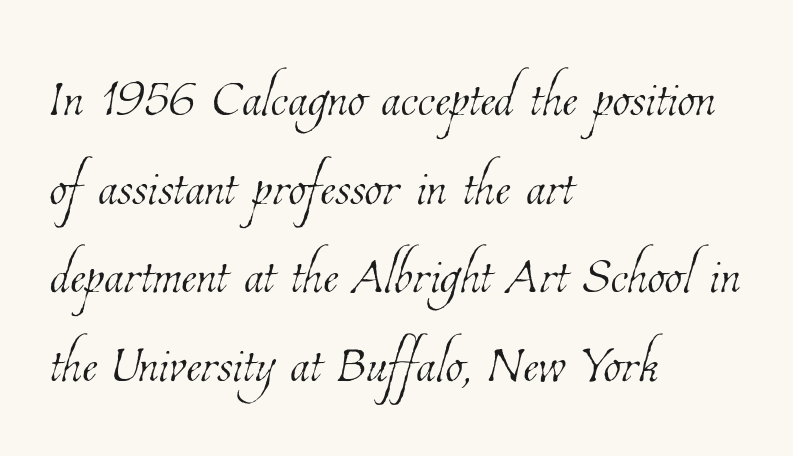
Q: Is the text bold? A: No.
Q: Is the text underlined? A: No.
Q: How is the paragraph aligned? A: Left-aligned.
Q: Is the spacing between letters normal or unusually wide? A: Normal.
Q: Width (condensed, normal, or wide)? A: Condensed.
Q: Stroke contrast? A: Low.
Q: x-height? A: Medium.
Q: Monospaced? A: No.
